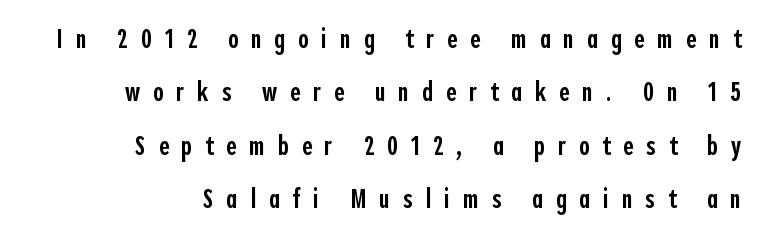
Check where the strokes stop: nothing finishes them off — pure sans. The rag falls on the left side of this text block. This sample has the flowing, uneven cadence of proportional lettering. Italic: no, the glyphs are upright roman.
